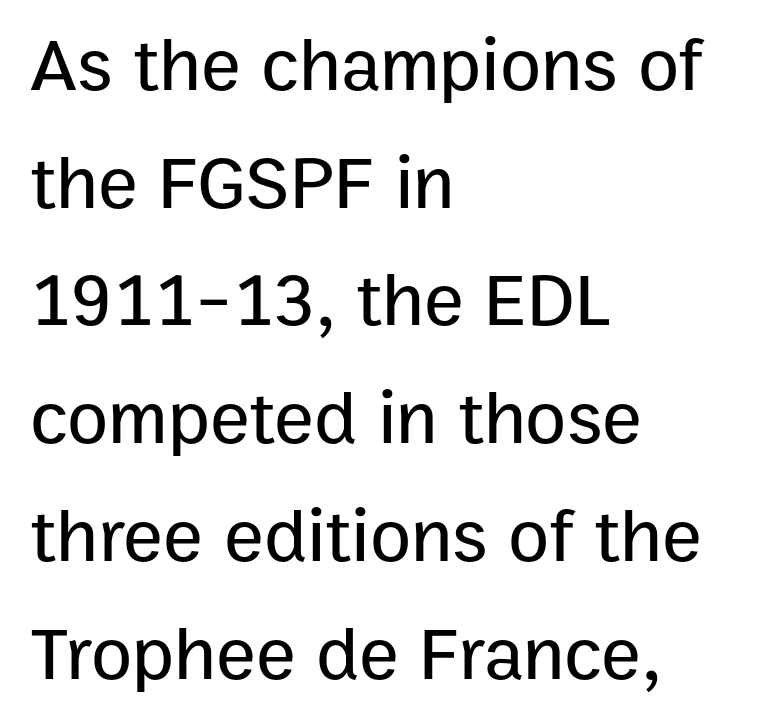
Q: Is the text italic (slanted)? A: No, it is upright.
Q: Is the typeface a serif or a sans-serif typeface? A: Sans-serif.
Q: Is the text underlined? A: No.
Q: How is the paragraph aligned? A: Left-aligned.
Q: Is the spacing between letters normal or unusually wide? A: Normal.
Q: Is the spacing between lines tight, normal or loose? A: Normal.
Q: Width (condensed, normal, or wide)? A: Normal.
Q: Stroke contrast? A: Low.
Q: x-height? A: Medium.
Q: Monospaced? A: No.
